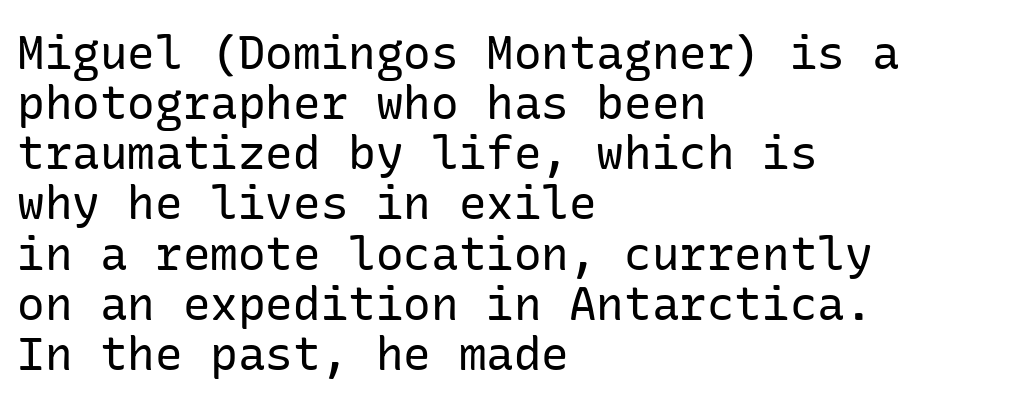
Q: Is the text bold? A: No.
Q: Is the text italic (slanted)? A: No, it is upright.
Q: Is the typeface a serif or a sans-serif typeface? A: Sans-serif.
Q: Is the text underlined? A: No.
Q: How is the paragraph aligned? A: Left-aligned.
Q: Is the spacing between letters normal or unusually wide? A: Normal.
Q: Is the spacing between lines tight, normal or loose? A: Tight.
Q: Width (condensed, normal, or wide)? A: Normal.
Q: Stroke contrast? A: Low.
Q: x-height? A: Medium.
